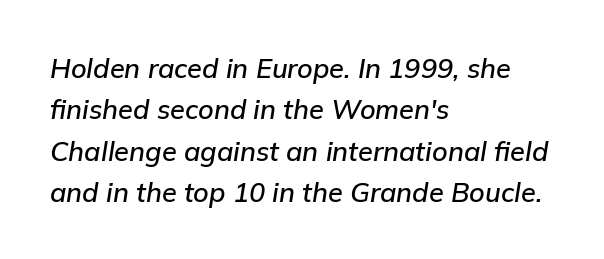
The rendering anchors every line to the left-hand side. Students, note that the glyphs here touch the page at normal intervals. The space between consecutive lines is moderate. Clear beneath every line of the passage. The face used here has a pronounced slope to its letters.
